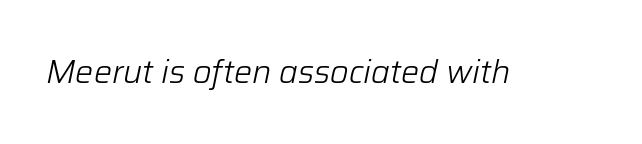
The image shows 32 px light type, italic (leaning right); set normal letter spacing, not underlined; low stroke contrast and a medium x-height.
